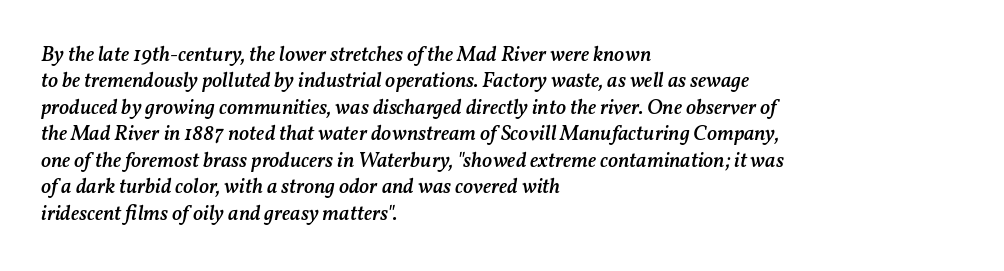
{"italic": "yes", "lean": "right", "slant_degrees": 11, "bold": "semi", "underline": "no", "align": "left", "line_spacing": "normal", "line_spacing_ratio": 1.26, "letter_spacing": "normal", "letter_spacing_em": 0.0, "glyph_px": 21}
